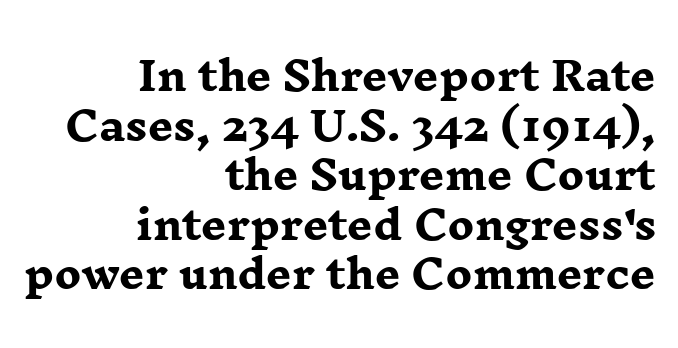
Q: Is the text bold? A: Yes.
Q: Is the text italic (slanted)? A: No, it is upright.
Q: Is the typeface a serif or a sans-serif typeface? A: Serif.
Q: Is the text underlined? A: No.
Q: How is the paragraph aligned? A: Right-aligned.
Q: Is the spacing between letters normal or unusually wide? A: Normal.
Q: Width (condensed, normal, or wide)? A: Wide.
Q: Stroke contrast? A: Low.
Q: x-height? A: Medium.
Q: Monospaced? A: No.
